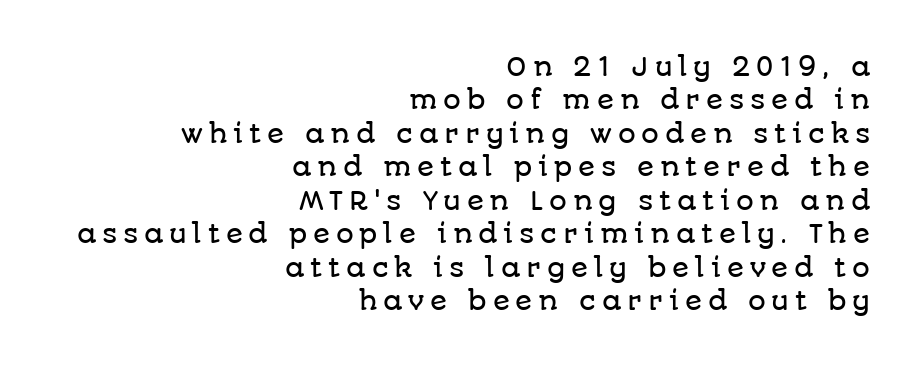
{"italic": "no", "underline": "no", "align": "right", "line_spacing": "normal", "line_spacing_ratio": 1.34, "letter_spacing": "wide", "letter_spacing_em": 0.23, "glyph_px": 25}
